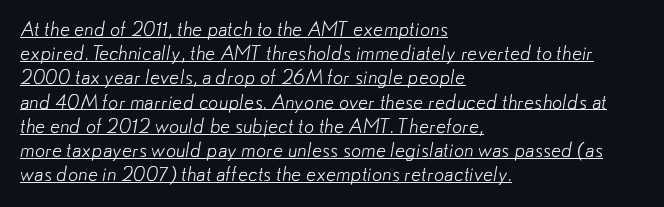
The image shows 20 px text type; set left-aligned, line spacing 1.21x, normal letter spacing, underlined.
